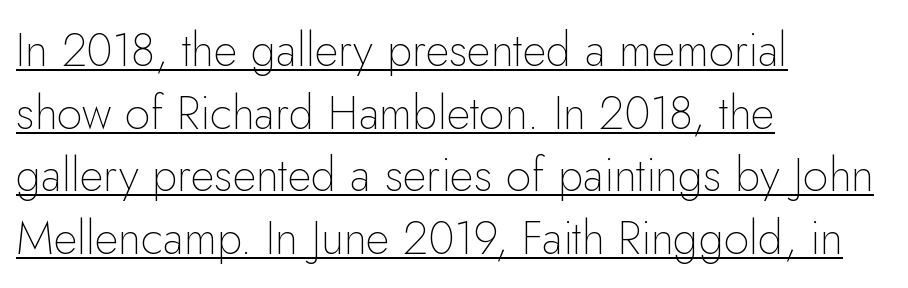
Q: Is the text bold? A: No.
Q: Is the text italic (slanted)? A: No, it is upright.
Q: Is the typeface a serif or a sans-serif typeface? A: Sans-serif.
Q: Is the text underlined? A: Yes.
Q: How is the paragraph aligned? A: Left-aligned.
Q: Is the spacing between letters normal or unusually wide? A: Normal.
Q: Is the spacing between lines tight, normal or loose? A: Normal.
Q: Width (condensed, normal, or wide)? A: Normal.
Q: Stroke contrast? A: Low.
Q: x-height? A: Small.
Q: Monospaced? A: No.
